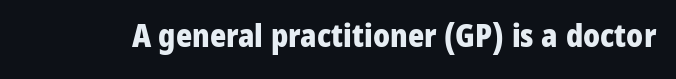
{"serif": "no", "italic": "no", "bold": "yes", "weight": "heavy", "width": "normal", "stroke_contrast": "low", "x_height": "medium", "monospaced": "no", "underline": "no", "letter_spacing": "normal", "letter_spacing_em": 0.0, "glyph_px": 31}
